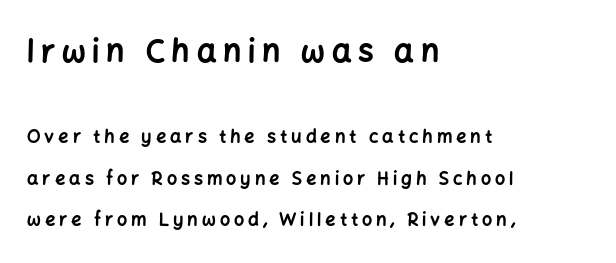
The image shows 31 px bold sans-serif type, upright; set left-aligned, loose line spacing (2.28x), unusually wide letter spacing (+0.22 em), not underlined; the first (top) block is 1.72x larger; low stroke contrast and a medium x-height.
